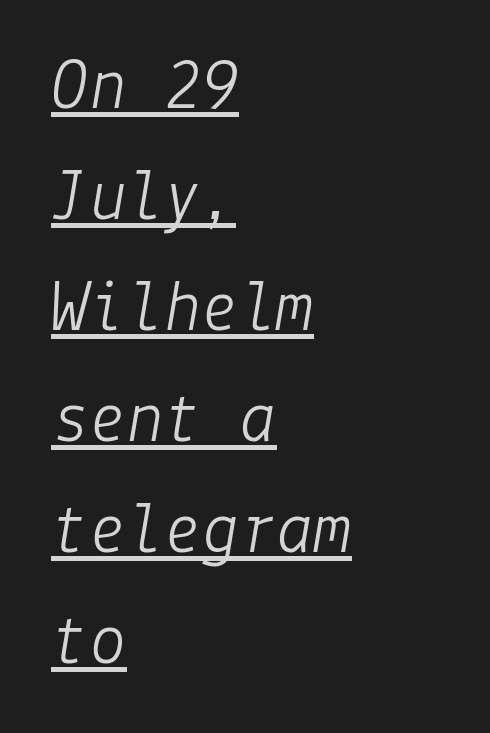
The image shows 75 px light type, italic (leaning right); set left-aligned, normal line spacing (1.48x), normal letter spacing, underlined; low stroke contrast and a medium x-height.
